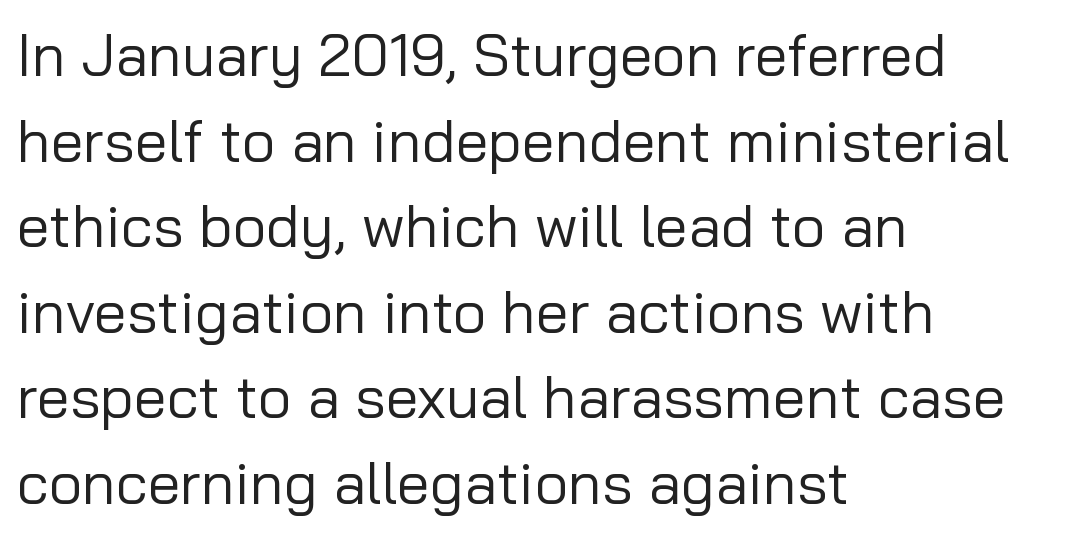
Nope, not italic — everything's standing straight. The face used here is proportionally spaced, like ordinary book or web type. Nothing sits at the stroke ends, so this counts as sans-serif. Short note: letters normally spaced. Check the space under the baseline: it is left empty. No letter is thick-stroked: the sample isn't bold.
